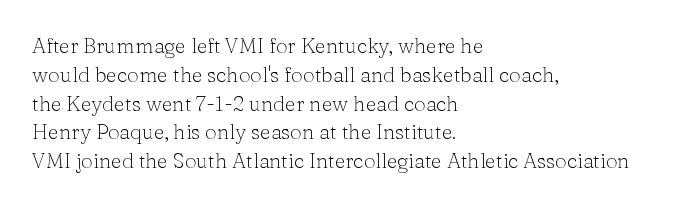
{"italic": "no", "bold": "no", "underline": "no", "align": "left", "line_spacing": "normal", "line_spacing_ratio": 1.37, "letter_spacing": "normal", "letter_spacing_em": 0.0, "glyph_px": 21}
